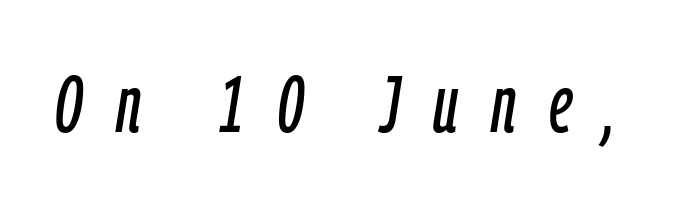
The image shows 79 px condensed type, italic (leaning right); set unusually wide letter spacing (+0.42 em), not underlined; low stroke contrast and a medium x-height.
